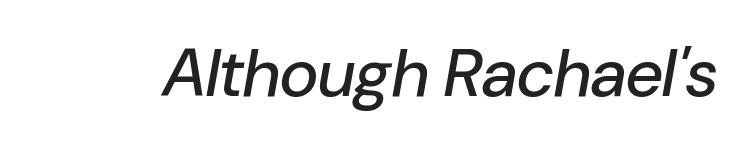
Descenders hang freely into open space. These lines were composed using italics. The type is set solid horizontally, with unmodified tracking. Character widths vary here, with narrow letters taking less room than wide ones.
